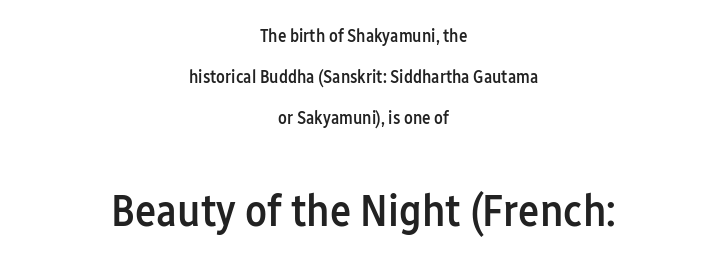
The image shows 45 px semibold, condensed sans-serif type, upright; set centered, loose line spacing (2.27x), normal letter spacing, not underlined; the second (bottom) block is 2.5x larger; low stroke contrast and a medium x-height.
